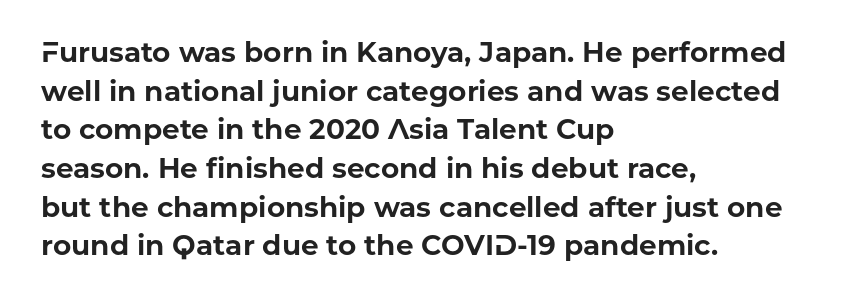
Q: Is the text bold? A: Yes.
Q: Is the text italic (slanted)? A: No, it is upright.
Q: Is the typeface a serif or a sans-serif typeface? A: Sans-serif.
Q: Is the text underlined? A: No.
Q: How is the paragraph aligned? A: Left-aligned.
Q: Is the spacing between letters normal or unusually wide? A: Normal.
Q: Is the spacing between lines tight, normal or loose? A: Normal.
Q: Width (condensed, normal, or wide)? A: Normal.
Q: Stroke contrast? A: Low.
Q: x-height? A: Medium.
Q: Monospaced? A: No.
